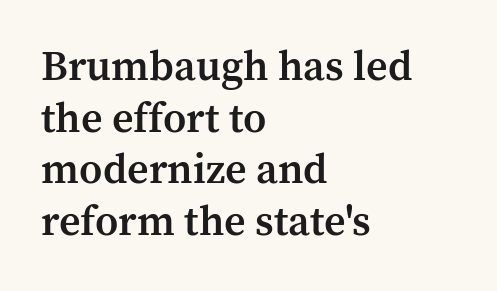
Q: Is the text bold? A: Semi-bold.
Q: Is the text italic (slanted)? A: No, it is upright.
Q: Is the typeface a serif or a sans-serif typeface? A: Serif.
Q: Is the text underlined? A: No.
Q: How is the paragraph aligned? A: Left-aligned.
Q: Is the spacing between letters normal or unusually wide? A: Normal.
Q: Width (condensed, normal, or wide)? A: Normal.
Q: Stroke contrast? A: Medium.
Q: x-height? A: Medium.
Q: Monospaced? A: No.
